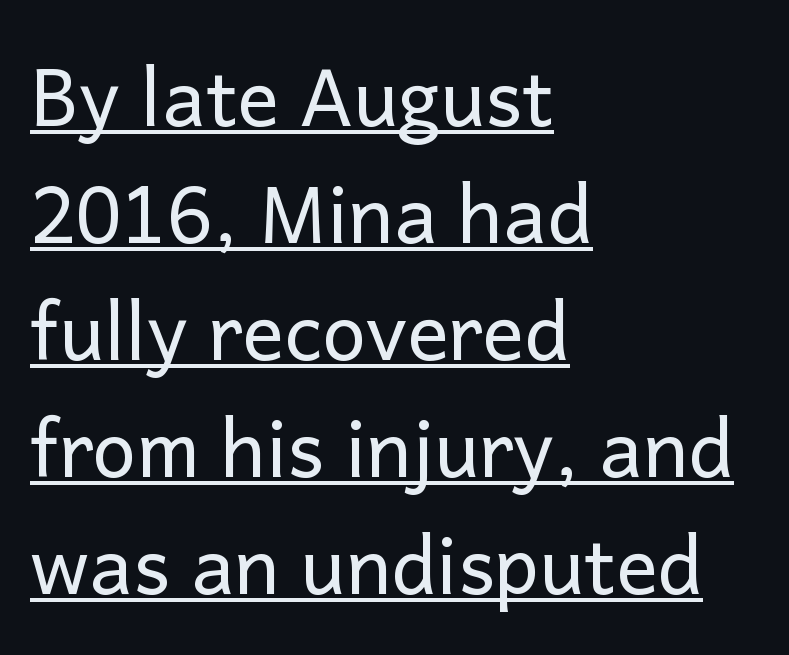
{"serif": "no", "italic": "no", "bold": "no", "weight": "regular", "width": "normal", "stroke_contrast": "low", "x_height": "medium", "monospaced": "no", "underline": "yes", "align": "left", "line_spacing": "normal", "line_spacing_ratio": 1.5, "letter_spacing": "normal", "letter_spacing_em": 0.0, "glyph_px": 78}
